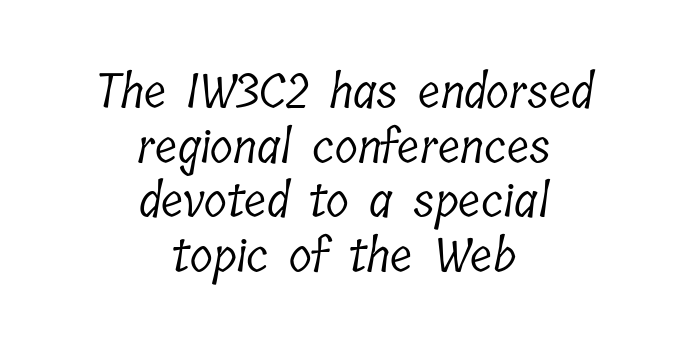
The line texture is even and compact thanks to regular tracking. Lines of text with bare space underneath. The setting favours the middle, as headings and verse often do. Each letter's strokes conclude with small projecting serifs. Think of a printed novel: that variable character pitch is what you see here.
